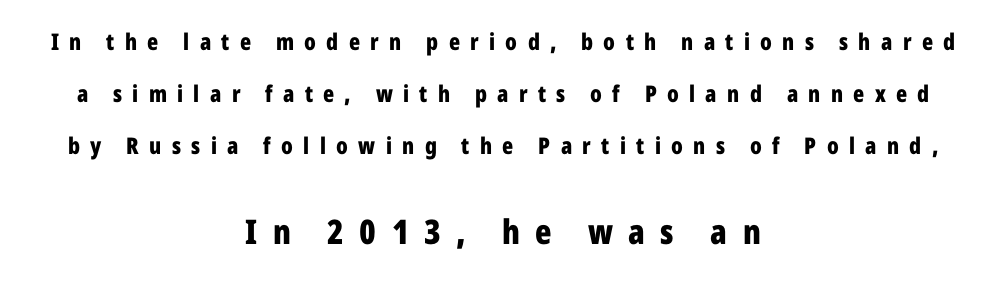
{"serif": "no", "italic": "no", "bold": "yes", "weight": "bold", "width": "condensed", "stroke_contrast": "low", "x_height": "medium", "monospaced": "no", "underline": "no", "align": "center", "line_spacing": "loose", "line_spacing_ratio": 2.27, "letter_spacing": "wide", "letter_spacing_em": 0.45, "larger_block": "second", "size_ratio": 1.48, "glyph_px": 34}
